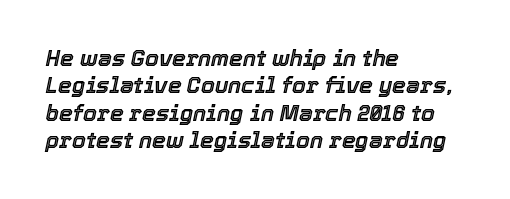
Q: Is the text italic (slanted)? A: Yes, it leans right by about 12 degrees.
Q: Is the text underlined? A: No.
Q: How is the paragraph aligned? A: Left-aligned.
Q: Is the spacing between letters normal or unusually wide? A: Normal.
